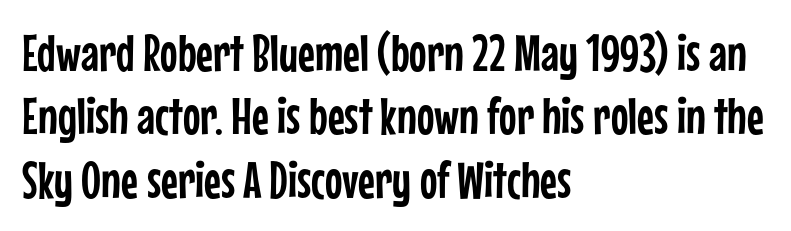
Tracking here is standard; glyphs follow each other at the usual distance. Posture: upright roman. The compositor pushed each line to the left boundary. Plain, unruled lines of type. Here the designer chose a conventional face with non-uniform glyph widths. Note: no serifs on the glyphs.
